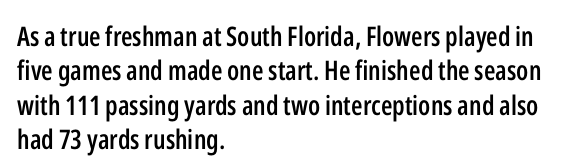
Q: Is the text bold? A: Semi-bold.
Q: Is the text italic (slanted)? A: No, it is upright.
Q: Is the text underlined? A: No.
Q: How is the paragraph aligned? A: Left-aligned.
Q: Is the spacing between letters normal or unusually wide? A: Normal.
Q: Is the spacing between lines tight, normal or loose? A: Normal.
